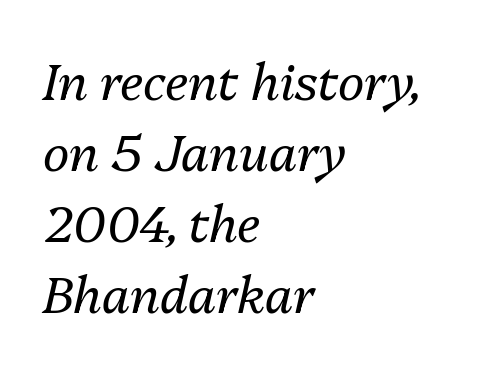
{"italic": "yes", "lean": "right", "slant_degrees": 13, "bold": "no", "weight": "regular", "width": "normal", "stroke_contrast": "medium", "x_height": "medium", "monospaced": "no", "underline": "no", "align": "left", "line_spacing": "normal", "line_spacing_ratio": 1.42, "letter_spacing": "normal", "letter_spacing_em": 0.0, "glyph_px": 50}
